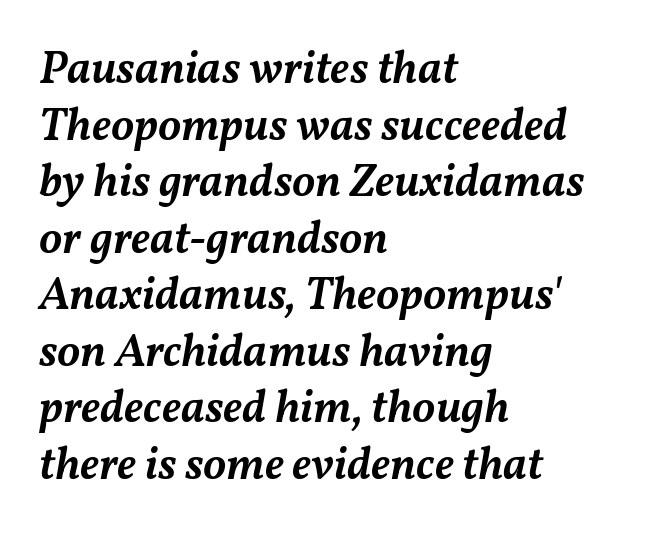
{"italic": "yes", "lean": "right", "slant_degrees": 11, "bold": "semi", "weight": "semibold", "width": "normal", "stroke_contrast": "medium", "x_height": "medium", "monospaced": "no", "underline": "no", "align": "left", "line_spacing_ratio": 1.23, "letter_spacing": "normal", "letter_spacing_em": 0.0, "glyph_px": 46}
